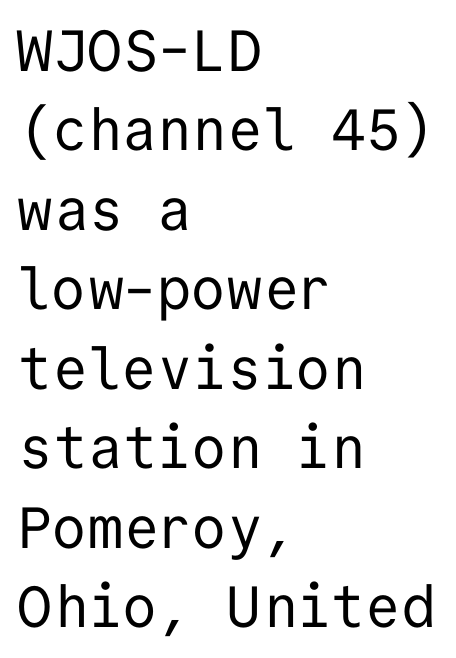
The image shows 58 px regular-weight sans-serif type, upright, monospaced; set left-aligned, normal line spacing (1.37x), normal letter spacing, not underlined; low stroke contrast and a medium x-height.
